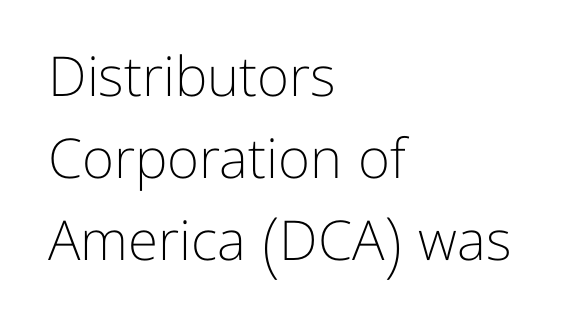
Q: Is the text bold? A: No.
Q: Is the text italic (slanted)? A: No, it is upright.
Q: Is the typeface a serif or a sans-serif typeface? A: Sans-serif.
Q: Is the text underlined? A: No.
Q: How is the paragraph aligned? A: Left-aligned.
Q: Is the spacing between letters normal or unusually wide? A: Normal.
Q: Is the spacing between lines tight, normal or loose? A: Normal.
Q: Width (condensed, normal, or wide)? A: Normal.
Q: Stroke contrast? A: Low.
Q: x-height? A: Medium.
Q: Monospaced? A: No.
